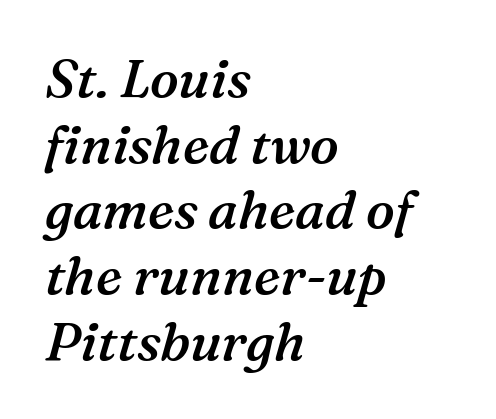
This rendering leaves character spacing at its baseline value. The passage is arranged the way most books set body copy — flush left. Proportional: the letters do not fall into vertical columns. This is oblique type, the kind used for emphasis or titles.
